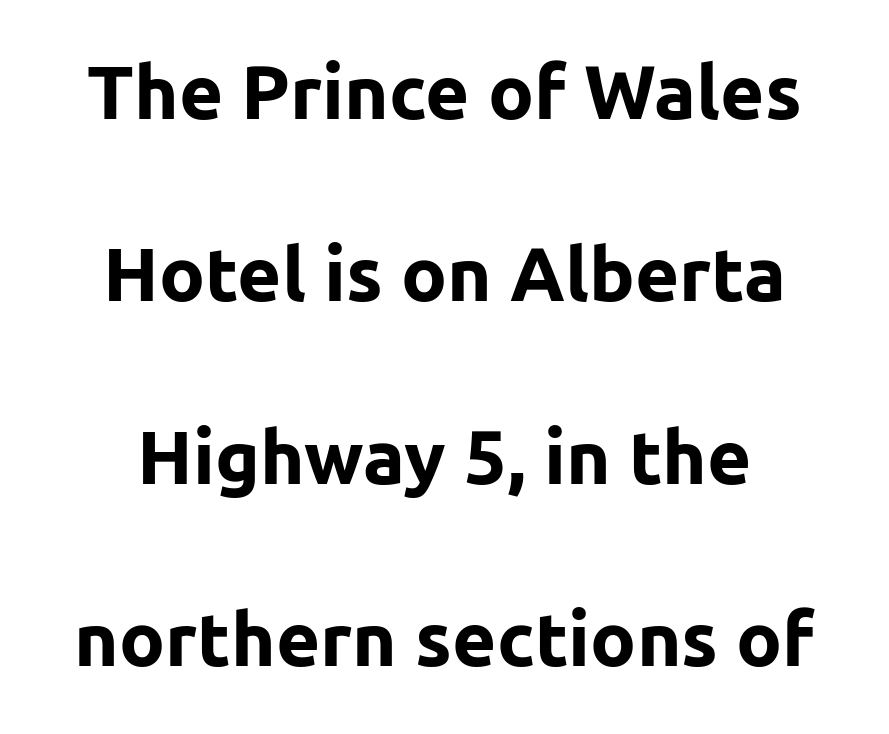
The image shows 76 px bold sans-serif type, upright; set loose line spacing (2.4x), normal letter spacing, not underlined; low stroke contrast and a medium x-height.
